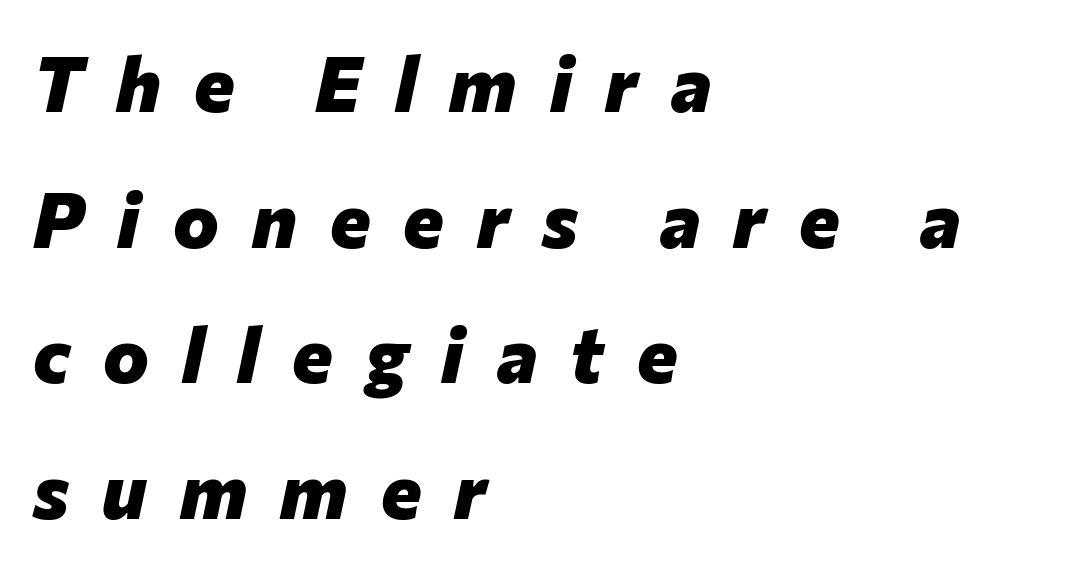
Is the letter spacing exaggerated? Yes — the characters are pushed far apart. Compared with ordinary roman type, these characters are visibly tilted. Has an underline been added? It has not. The rendering uses a bold face; every stroke is thick and dark. Which margin do the lines hug? The left one — the right edge is uneven.
